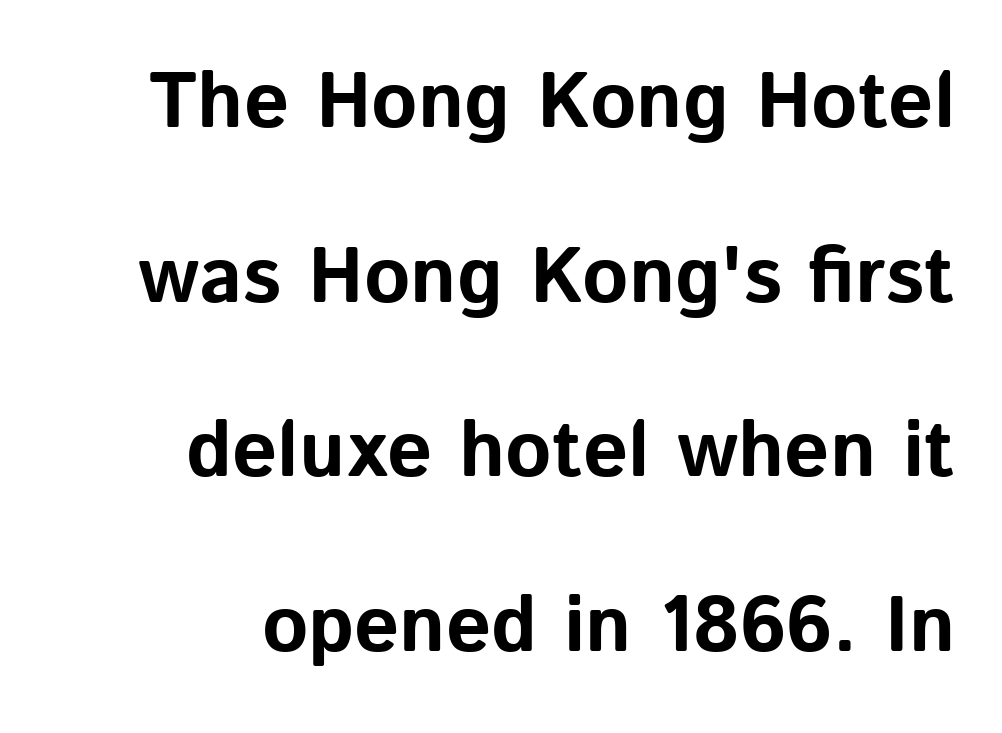
Every character sits straight up, as roman type does. Is the type bold? Yes — the strokes are clearly thick and heavy. One glance says open: line gaps are wider than usual. The string is rendered with underlining switched off. In CSS terms this would be text-align: right.
